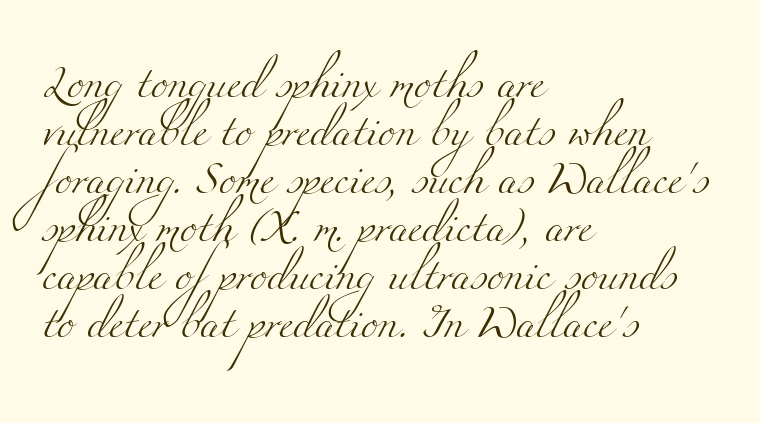
Q: Is the text bold? A: No.
Q: Is the text underlined? A: No.
Q: How is the paragraph aligned? A: Left-aligned.
Q: Is the spacing between letters normal or unusually wide? A: Normal.
Q: Is the spacing between lines tight, normal or loose? A: Normal.
Q: Width (condensed, normal, or wide)? A: Wide.
Q: Stroke contrast? A: Medium.
Q: x-height? A: Small.
Q: Monospaced? A: No.
